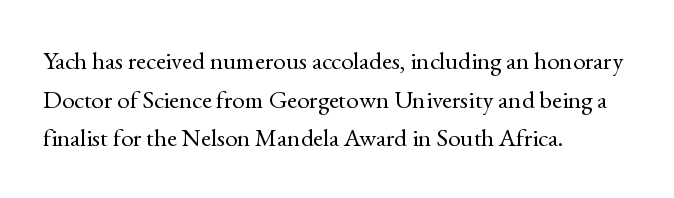
Notice how descenders clear the ascenders below comfortably — that's standard leading. Posture: vertical. Letter spacing: default. This rendering uses left alignment, leaving the right contour irregular.
